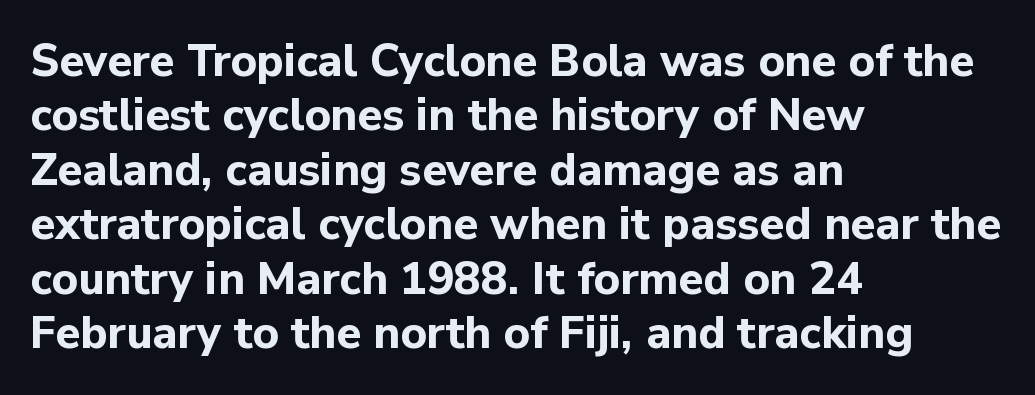
{"serif": "no", "italic": "no", "bold": "yes", "weight": "bold", "width": "normal", "stroke_contrast": "low", "x_height": "medium", "monospaced": "no", "underline": "no", "align": "left", "line_spacing_ratio": 1.21, "letter_spacing": "normal", "letter_spacing_em": 0.0, "glyph_px": 45}
